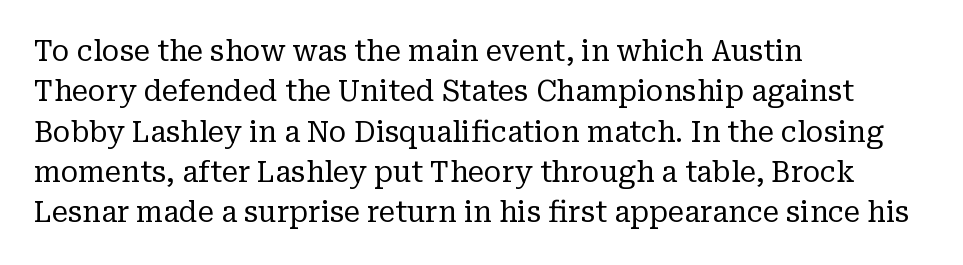
The image shows 29 px regular-weight serif type, upright; set left-aligned, normal line spacing (1.39x), normal letter spacing, not underlined; low stroke contrast and a medium x-height.
